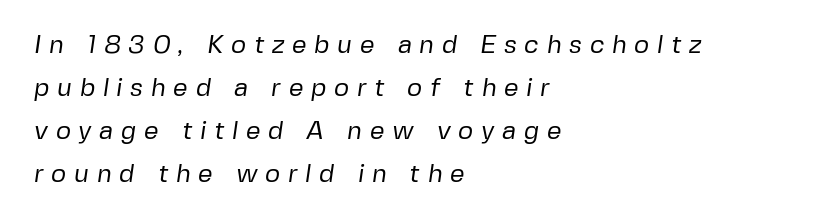
{"bold": "no", "underline": "no", "align": "left", "line_spacing": "normal", "line_spacing_ratio": 1.65, "letter_spacing": "wide", "letter_spacing_em": 0.29, "glyph_px": 26}
